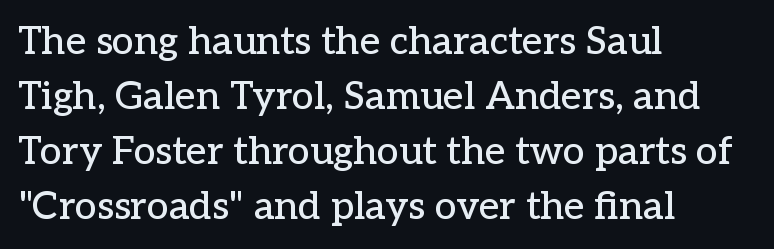
{"serif": "yes", "italic": "no", "width": "normal", "stroke_contrast": "low", "x_height": "medium", "monospaced": "no", "underline": "no", "align": "left", "line_spacing": "normal", "line_spacing_ratio": 1.41, "letter_spacing": "normal", "letter_spacing_em": 0.0, "glyph_px": 39}
